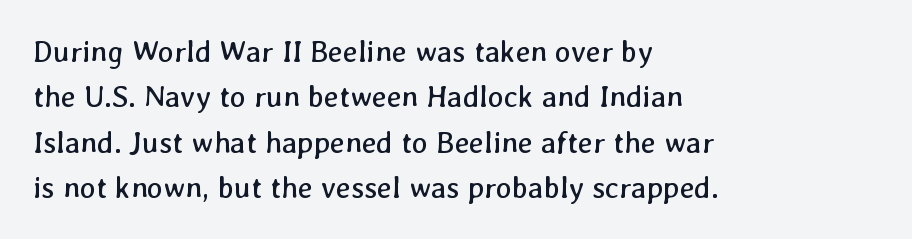
{"bold": "no", "weight": "regular", "width": "normal", "stroke_contrast": "low", "x_height": "medium", "monospaced": "no", "underline": "no", "align": "left", "line_spacing": "normal", "line_spacing_ratio": 1.51, "letter_spacing": "normal", "letter_spacing_em": 0.0, "glyph_px": 30}
